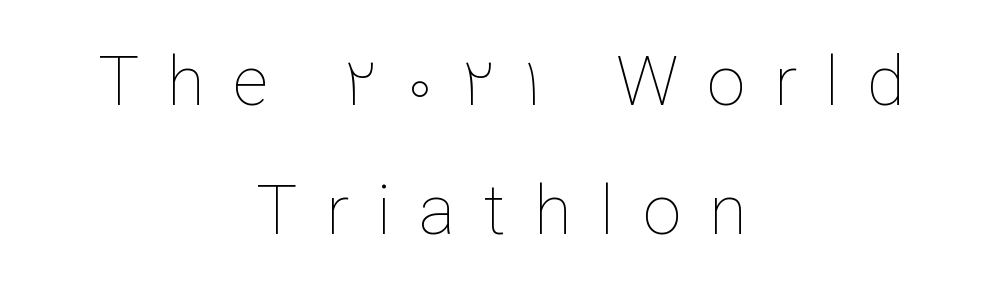
Q: Is the text bold? A: No.
Q: Is the text italic (slanted)? A: No, it is upright.
Q: Is the text underlined? A: No.
Q: How is the paragraph aligned? A: Centered.
Q: Is the spacing between letters normal or unusually wide? A: Unusually wide.
Q: Width (condensed, normal, or wide)? A: Normal.
Q: Stroke contrast? A: Low.
Q: x-height? A: Medium.
Q: Monospaced? A: No.
